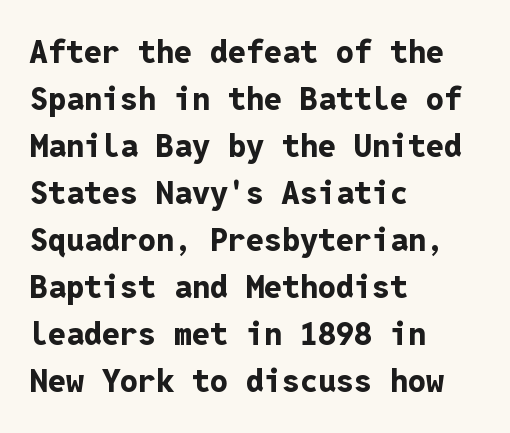
{"serif": "no", "italic": "no", "bold": "yes", "weight": "bold", "width": "normal", "stroke_contrast": "low", "x_height": "medium", "monospaced": "yes", "underline": "no", "align": "left", "line_spacing": "normal", "line_spacing_ratio": 1.47, "letter_spacing": "normal", "letter_spacing_em": 0.0, "glyph_px": 32}
